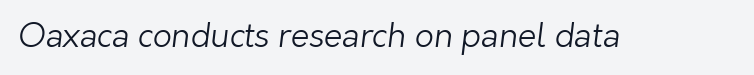
{"serif": "no", "bold": "no", "weight": "light", "width": "normal", "stroke_contrast": "low", "x_height": "medium", "monospaced": "no", "underline": "no", "letter_spacing": "normal", "letter_spacing_em": 0.0, "glyph_px": 33}
